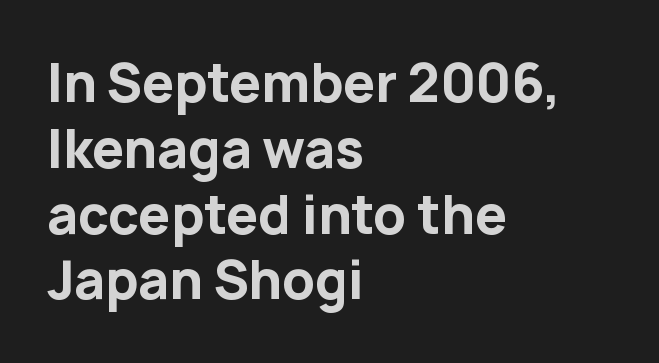
Q: Is the text bold? A: Yes.
Q: Is the text italic (slanted)? A: No, it is upright.
Q: Is the typeface a serif or a sans-serif typeface? A: Sans-serif.
Q: Is the text underlined? A: No.
Q: How is the paragraph aligned? A: Left-aligned.
Q: Is the spacing between letters normal or unusually wide? A: Normal.
Q: Is the spacing between lines tight, normal or loose? A: Normal.
Q: Width (condensed, normal, or wide)? A: Normal.
Q: Stroke contrast? A: Low.
Q: x-height? A: Medium.
Q: Monospaced? A: No.
